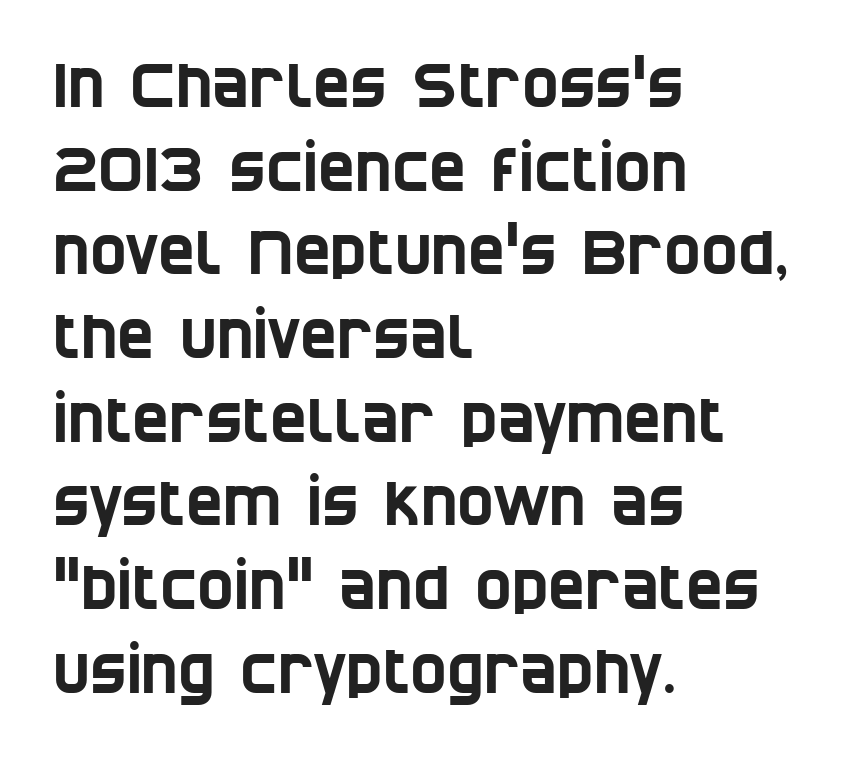
{"serif": "no", "width": "condensed", "stroke_contrast": "low", "x_height": "large", "monospaced": "no", "underline": "no", "align": "left", "line_spacing": "normal", "line_spacing_ratio": 1.35, "letter_spacing": "normal", "letter_spacing_em": 0.0, "glyph_px": 62}
